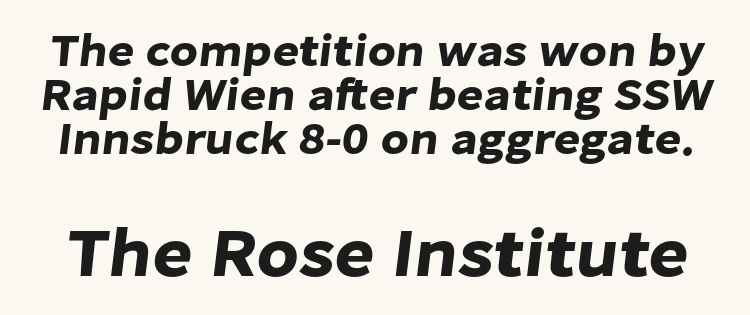
{"serif": "no", "width": "normal", "stroke_contrast": "low", "x_height": "medium", "monospaced": "no", "underline": "no", "line_spacing": "tight", "line_spacing_ratio": 0.96, "letter_spacing": "normal", "letter_spacing_em": 0.0, "larger_block": "second", "size_ratio": 1.5, "glyph_px": 69}
